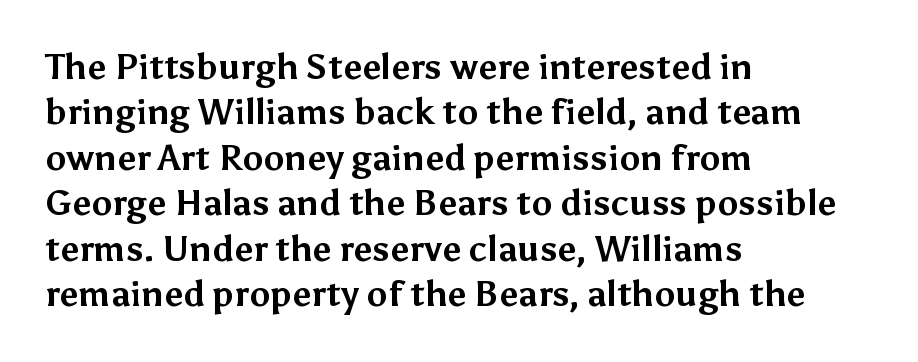
The image shows 35 px bold sans-serif type, upright; set left-aligned, normal line spacing (1.3x), normal letter spacing, not underlined; medium stroke contrast and a medium x-height.
